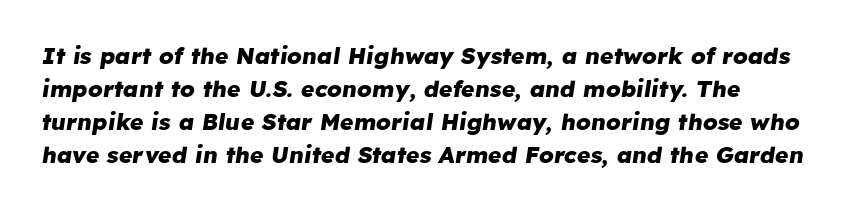
Q: Is the text bold? A: Yes.
Q: Is the text italic (slanted)? A: Yes, it leans right by about 8 degrees.
Q: Is the text underlined? A: No.
Q: How is the paragraph aligned? A: Left-aligned.
Q: Is the spacing between letters normal or unusually wide? A: Normal.
Q: Is the spacing between lines tight, normal or loose? A: Normal.
